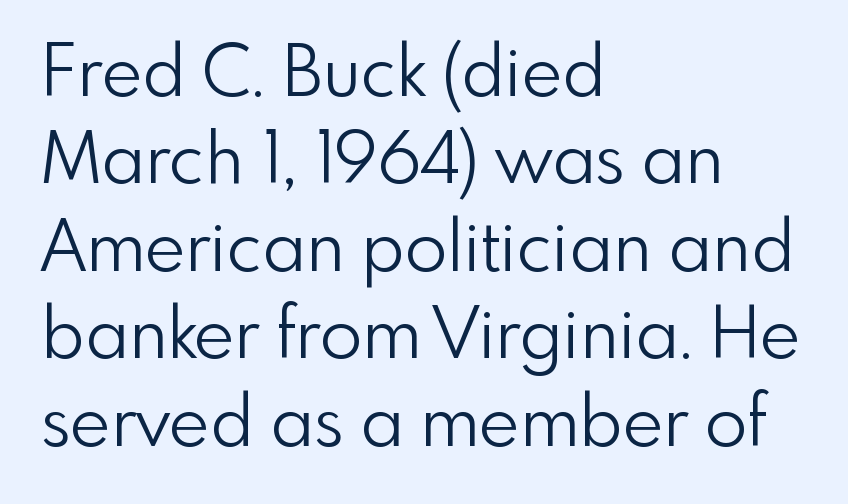
The line texture is even and compact thanks to regular tracking. The space between consecutive lines is moderate. Horizontal alignment here is leftward, the default for most running prose. Here the designer chose a conventional face with non-uniform glyph widths.
